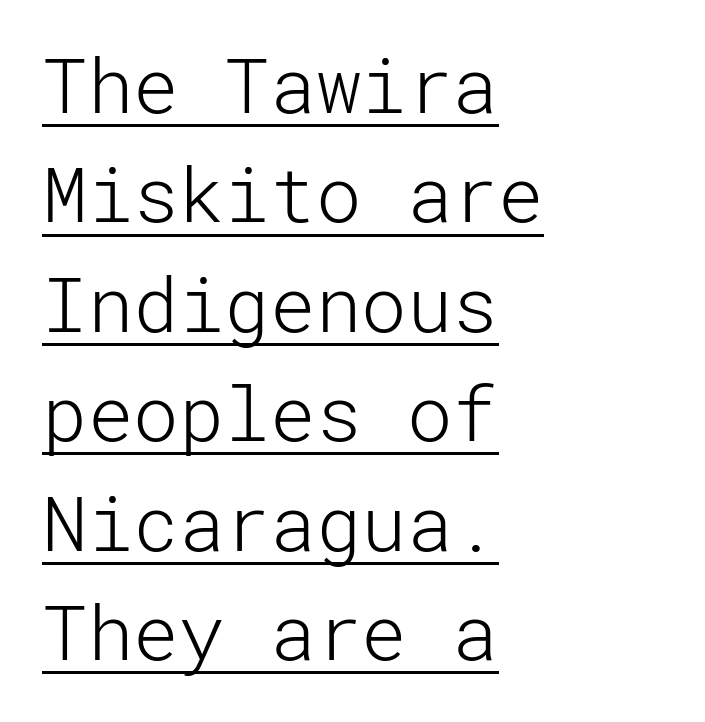
Vertical spacing — default. Nobody touched the tracking dial on this one. Tall strokes in this sample are plumb rather than angled. The glyphs in this specimen are sans serif. Notice how a bar underscores the lettering throughout.
